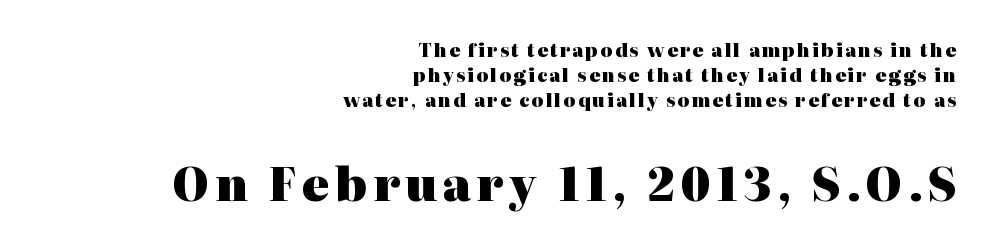
The image shows 46 px heavy serif type, upright; set right-aligned, normal line spacing (1.38x), not underlined; the second (bottom) block is 2.56x larger; high stroke contrast and a medium x-height.
